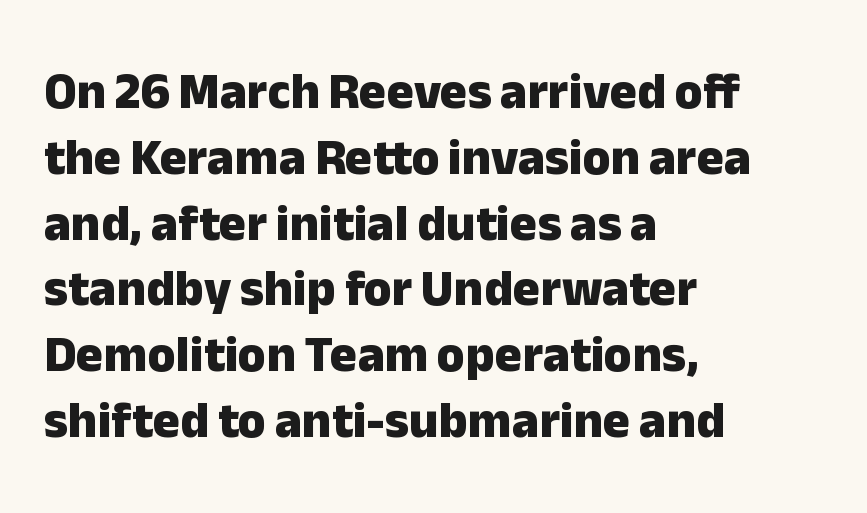
You could not count columns in this text — the font is proportionally spaced. These lines are set flush left with a ragged right edge. Quick note: underline off. Letterform terminals end flat and unadorned throughout the passage. Honestly, the letter spacing is just normal — you wouldn't notice it.
